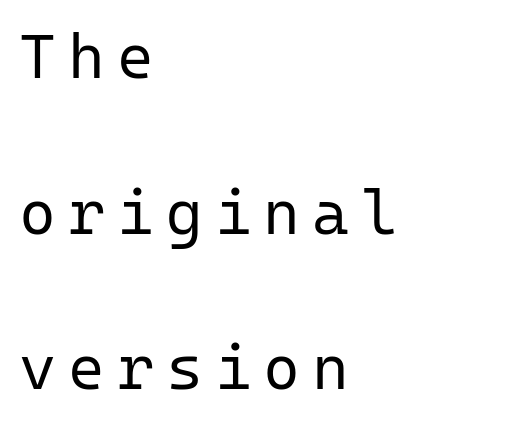
Q: Is the text bold? A: No.
Q: Is the text italic (slanted)? A: No, it is upright.
Q: Is the typeface a serif or a sans-serif typeface? A: Sans-serif.
Q: Is the text underlined? A: No.
Q: How is the paragraph aligned? A: Left-aligned.
Q: Is the spacing between lines tight, normal or loose? A: Loose.
Q: Width (condensed, normal, or wide)? A: Normal.
Q: Stroke contrast? A: Low.
Q: x-height? A: Medium.
Q: Monospaced? A: Yes.
